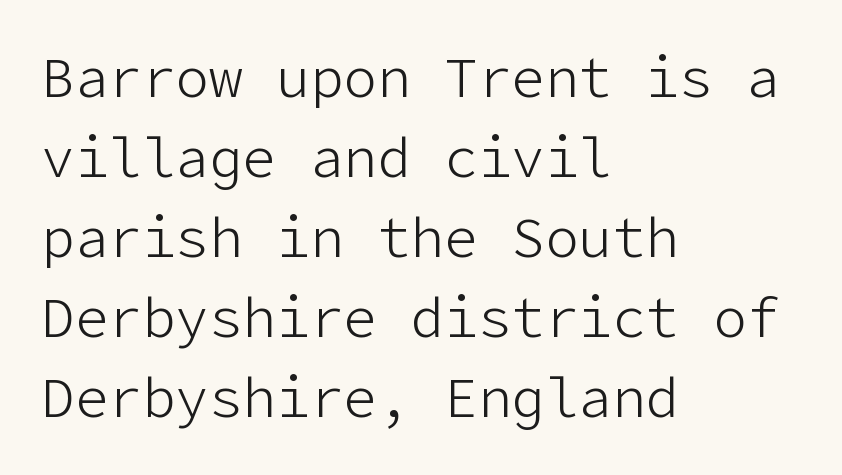
{"serif": "no", "italic": "no", "bold": "no", "weight": "light", "width": "normal", "stroke_contrast": "low", "x_height": "medium", "underline": "no", "align": "left", "line_spacing": "normal", "line_spacing_ratio": 1.43, "letter_spacing": "normal", "letter_spacing_em": 0.0, "glyph_px": 56}
